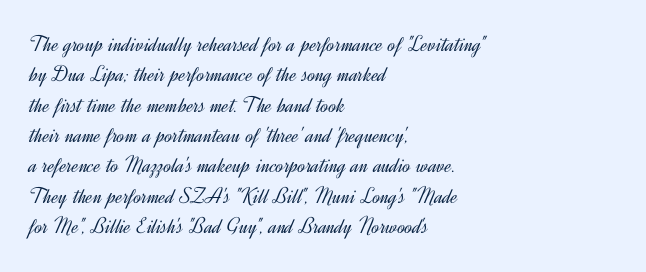
{"bold": "no", "underline": "no", "align": "left", "line_spacing": "normal", "line_spacing_ratio": 1.32, "letter_spacing": "normal", "letter_spacing_em": 0.0, "glyph_px": 23}
